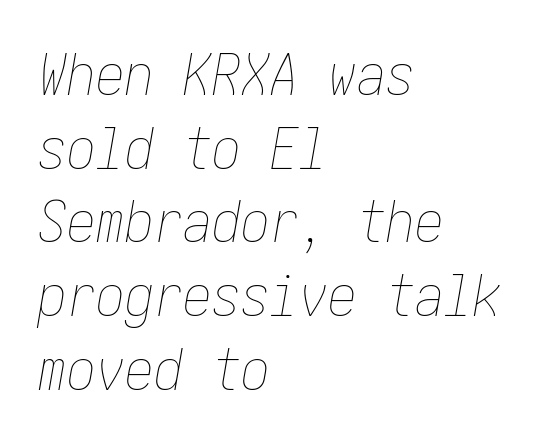
Q: Is the text bold? A: No.
Q: Is the text italic (slanted)? A: Yes, it leans right by about 10 degrees.
Q: Is the text underlined? A: No.
Q: How is the paragraph aligned? A: Left-aligned.
Q: Is the spacing between letters normal or unusually wide? A: Normal.
Q: Is the spacing between lines tight, normal or loose? A: Normal.
Q: Width (condensed, normal, or wide)? A: Condensed.
Q: Stroke contrast? A: Low.
Q: x-height? A: Medium.
